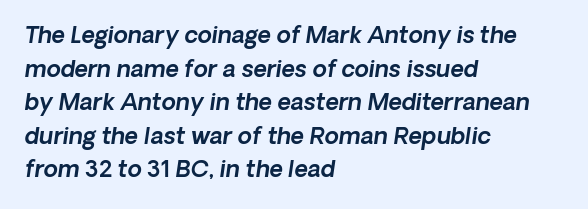
Q: Is the text italic (slanted)? A: Yes, it leans right by about 8 degrees.
Q: Is the text underlined? A: No.
Q: How is the paragraph aligned? A: Left-aligned.
Q: Is the spacing between letters normal or unusually wide? A: Normal.
Q: Is the spacing between lines tight, normal or loose? A: Normal.
